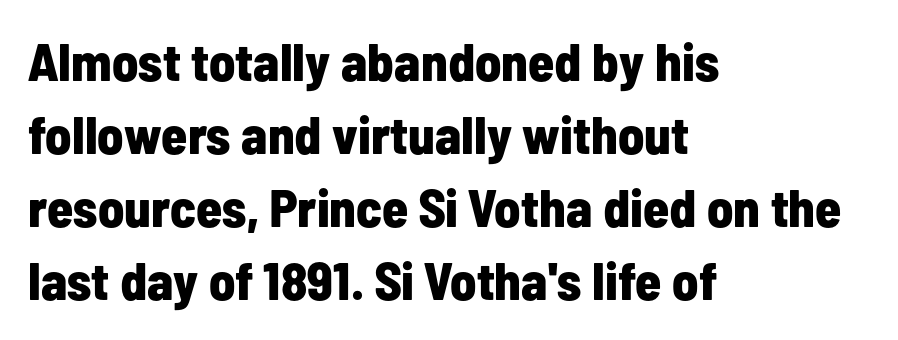
Each word holds together tightly as a unit, with standard inter-letter gaps. The letters carry no serifs — their stems end cleanly without finishing strokes. The lines are quadded left. Descender tails drop into unmarked territory.
